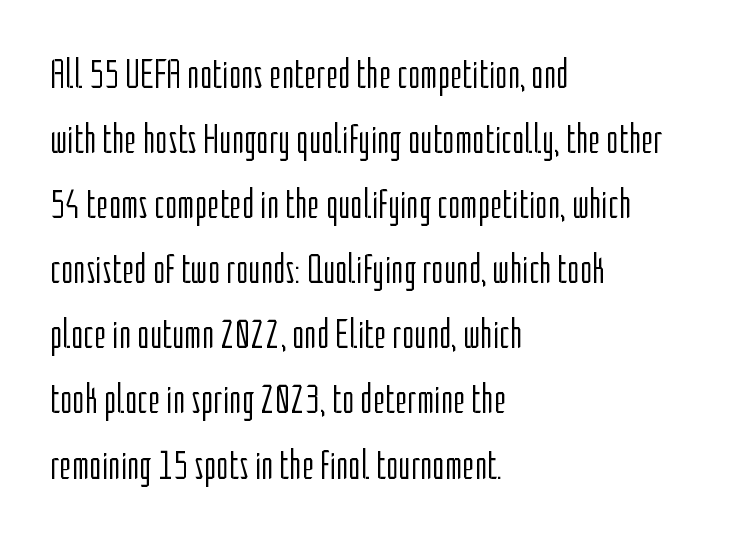
The weight tops out at a normal text grade. Classification — sans serif. A classic flush-left, rag-right setting is used for this passage. In terms of posture, this sample is upright. A typesetter would call this proportional, since set widths differ per character. Is there much room between lines? A standard amount, neither cramped nor airy.
